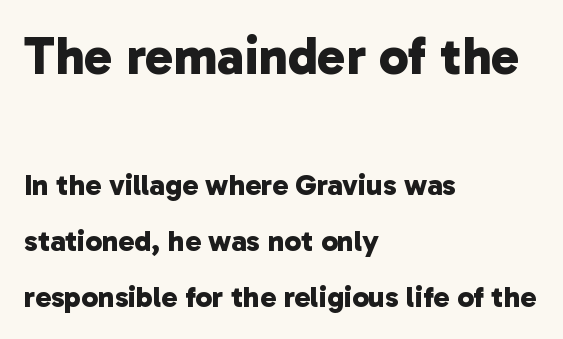
The image shows 53 px bold sans-serif type; set left-aligned, line spacing 1.87x, normal letter spacing, not underlined; the first (top) block is 1.77x larger; low stroke contrast and a medium x-height.
